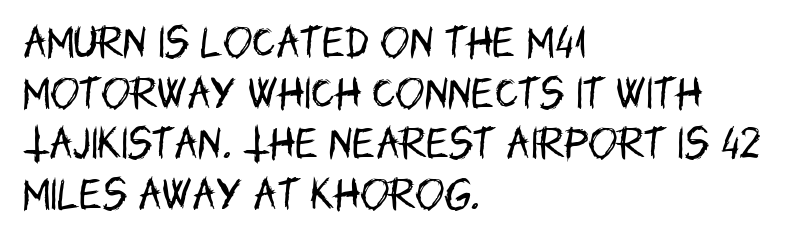
The letters advance in unequal steps, a hallmark of proportional type. The face used here is rendered with its standard letterfit. A typesetter would label this face a sans. Is there much room between lines? A standard amount, neither cramped nor airy. Where is the straight margin? On the left.
